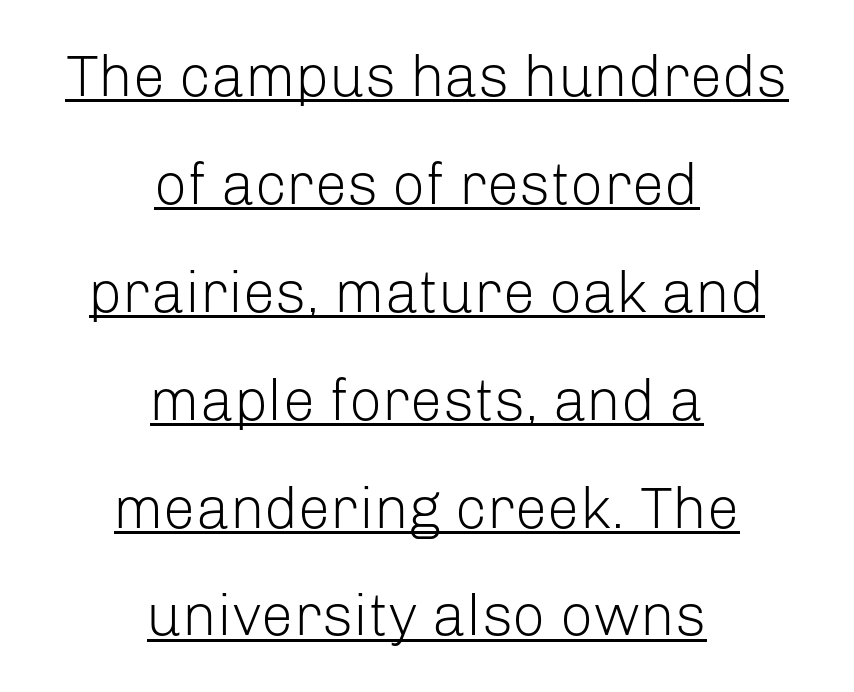
The image shows 58 px light sans-serif type, upright; set centered, line spacing 1.86x, normal letter spacing, underlined; low stroke contrast and a medium x-height.
